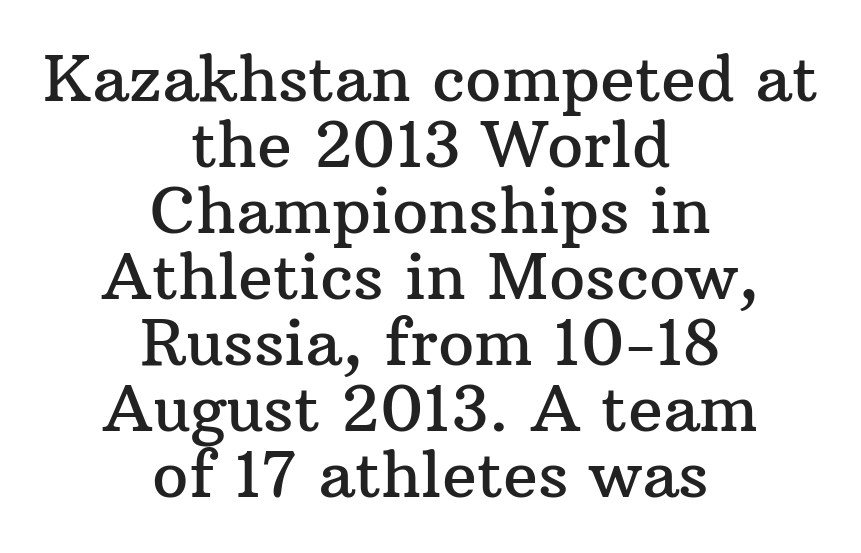
{"serif": "yes", "italic": "no", "width": "normal", "stroke_contrast": "medium", "x_height": "medium", "monospaced": "no", "underline": "no", "align": "center", "line_spacing": "tight", "line_spacing_ratio": 1.03, "letter_spacing": "normal", "letter_spacing_em": 0.0, "glyph_px": 64}
